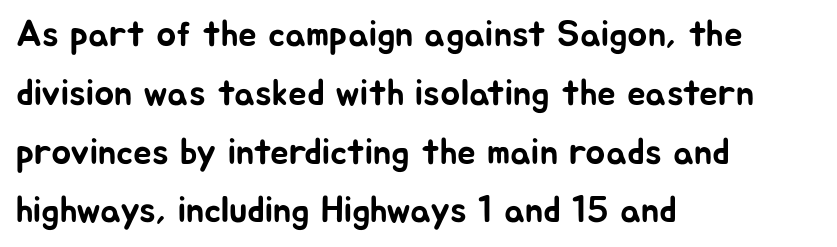
{"serif": "no", "italic": "no", "width": "normal", "stroke_contrast": "low", "x_height": "medium", "monospaced": "no", "underline": "no", "align": "left", "line_spacing": "normal", "line_spacing_ratio": 1.59, "letter_spacing": "normal", "letter_spacing_em": 0.0, "glyph_px": 37}
